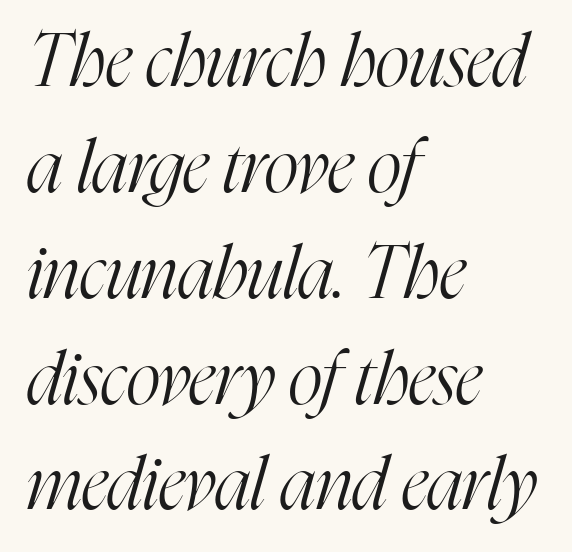
The image shows 73 px light, condensed serif type, italic (leaning right); set left-aligned, normal line spacing (1.45x), normal letter spacing, not underlined; high stroke contrast and a medium x-height.
